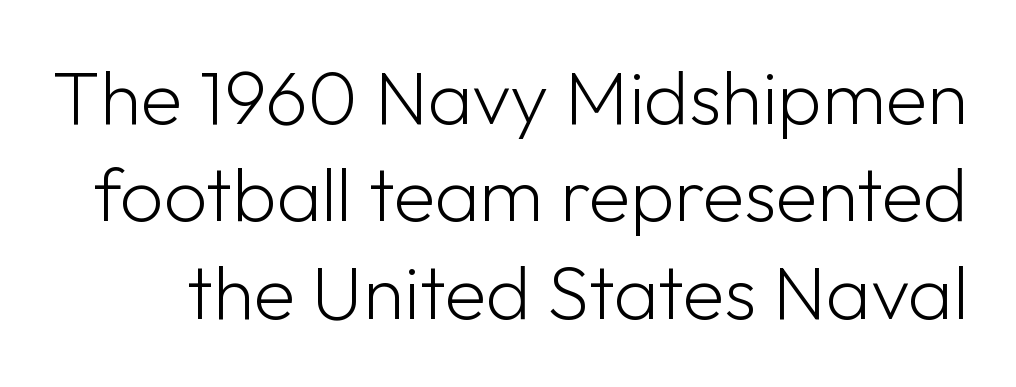
Here the designer chose a conventional face with non-uniform glyph widths. Is the letter spacing exaggerated? No — it looks like the ordinary default. Any mark beneath the type? The region is blank. Evenly set lines give the paragraph a standard silhouette. Classification — sans serif.
